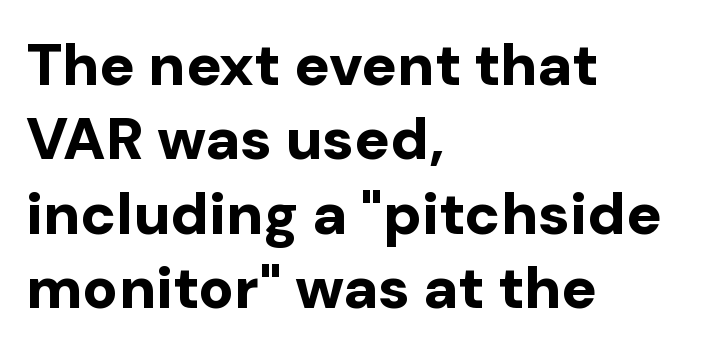
The image shows 59 px bold sans-serif type, upright; set left-aligned, normal line spacing (1.26x), normal letter spacing, not underlined; low stroke contrast and a medium x-height.
